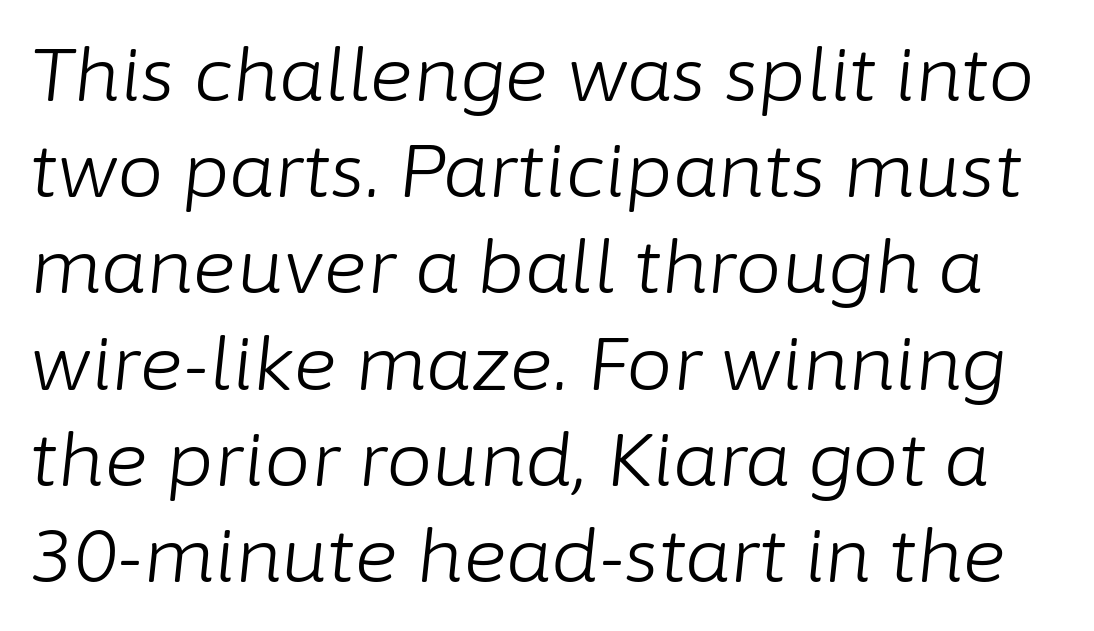
Q: Is the text bold? A: No.
Q: Is the text italic (slanted)? A: Yes, it leans right by about 6 degrees.
Q: Is the text underlined? A: No.
Q: Is the spacing between letters normal or unusually wide? A: Normal.
Q: Is the spacing between lines tight, normal or loose? A: Normal.
Q: Width (condensed, normal, or wide)? A: Normal.
Q: Stroke contrast? A: Low.
Q: x-height? A: Medium.
Q: Monospaced? A: No.
